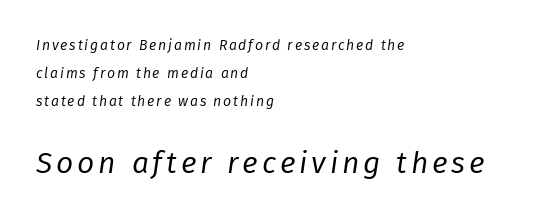
{"italic": "yes", "lean": "right", "slant_degrees": 8, "bold": "no", "weight": "regular", "width": "normal", "stroke_contrast": "low", "x_height": "medium", "monospaced": "no", "underline": "no", "align": "left", "line_spacing": "loose", "line_spacing_ratio": 1.99, "larger_block": "second", "size_ratio": 2.14, "glyph_px": 30}
